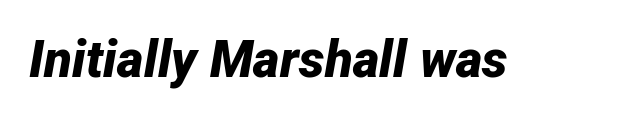
Q: Is the text bold? A: Yes.
Q: Is the text italic (slanted)? A: Yes, it leans right by about 12 degrees.
Q: Is the text underlined? A: No.
Q: Is the spacing between letters normal or unusually wide? A: Normal.
Q: Width (condensed, normal, or wide)? A: Normal.
Q: Stroke contrast? A: Low.
Q: x-height? A: Medium.
Q: Monospaced? A: No.
